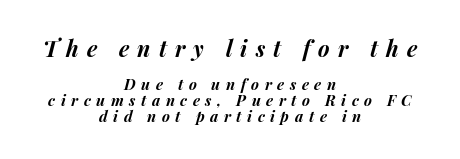
Q: Is the text bold? A: Yes.
Q: Is the text italic (slanted)? A: Yes, it leans right by about 15 degrees.
Q: Is the text underlined? A: No.
Q: How is the paragraph aligned? A: Centered.
Q: Is the spacing between letters normal or unusually wide? A: Unusually wide.
Q: Is the spacing between lines tight, normal or loose? A: Tight.
Q: Which block of text is set in a larger size, the first (top) or the second (bottom)? A: The first (top) one.
